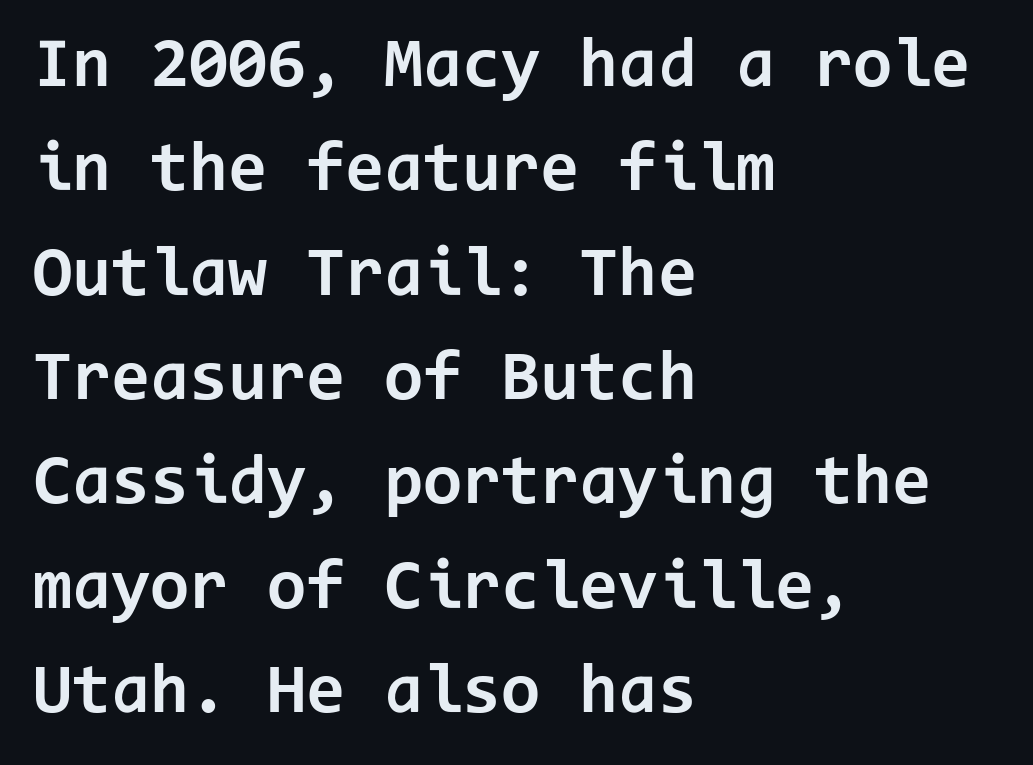
{"serif": "no", "italic": "no", "bold": "yes", "weight": "bold", "width": "normal", "stroke_contrast": "low", "x_height": "medium", "monospaced": "yes", "underline": "no", "align": "left", "line_spacing": "normal", "line_spacing_ratio": 1.47, "letter_spacing": "normal", "letter_spacing_em": 0.0, "glyph_px": 71}
